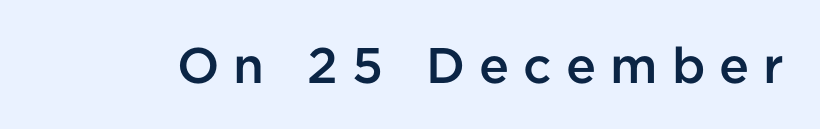
{"serif": "no", "italic": "no", "bold": "semi", "weight": "semibold", "width": "normal", "stroke_contrast": "low", "x_height": "medium", "monospaced": "no", "underline": "no", "letter_spacing": "wide", "letter_spacing_em": 0.28, "glyph_px": 50}
